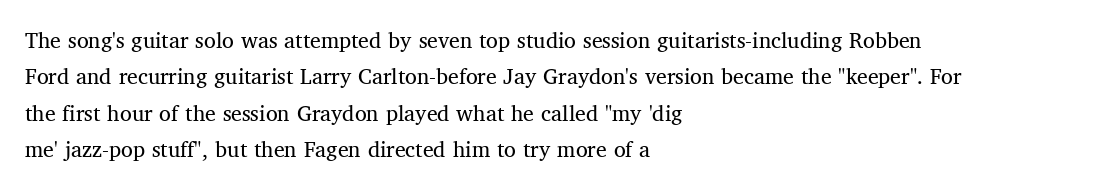
{"italic": "no", "bold": "no", "underline": "no", "align": "left", "line_spacing": "normal", "line_spacing_ratio": 1.52, "letter_spacing": "normal", "letter_spacing_em": 0.0, "glyph_px": 24}
